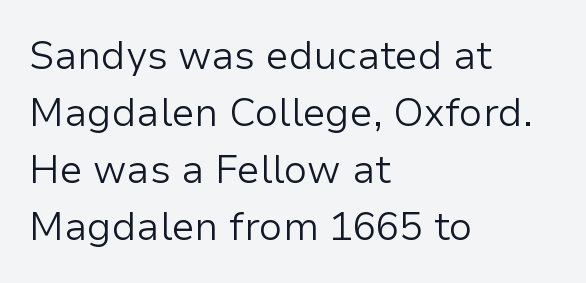
{"serif": "no", "italic": "no", "bold": "no", "weight": "light", "width": "normal", "stroke_contrast": "low", "x_height": "medium", "monospaced": "no", "underline": "no", "align": "left", "line_spacing": "normal", "line_spacing_ratio": 1.46, "letter_spacing": "normal", "letter_spacing_em": 0.0, "glyph_px": 39}
